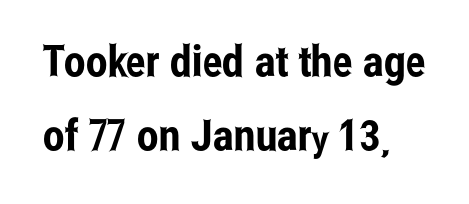
{"serif": "no", "italic": "no", "width": "condensed", "stroke_contrast": "low", "x_height": "medium", "monospaced": "no", "underline": "no", "line_spacing_ratio": 1.71, "letter_spacing": "normal", "letter_spacing_em": 0.0, "glyph_px": 43}
